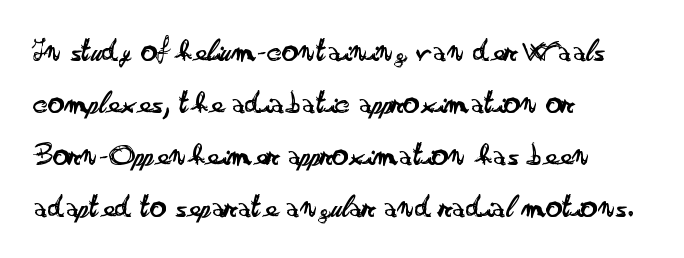
{"serif": "no", "italic": "no", "bold": "no", "weight": "regular", "width": "wide", "stroke_contrast": "low", "x_height": "small", "monospaced": "no", "underline": "no", "align": "left", "line_spacing": "normal", "line_spacing_ratio": 1.58, "letter_spacing": "normal", "letter_spacing_em": 0.0, "glyph_px": 33}
